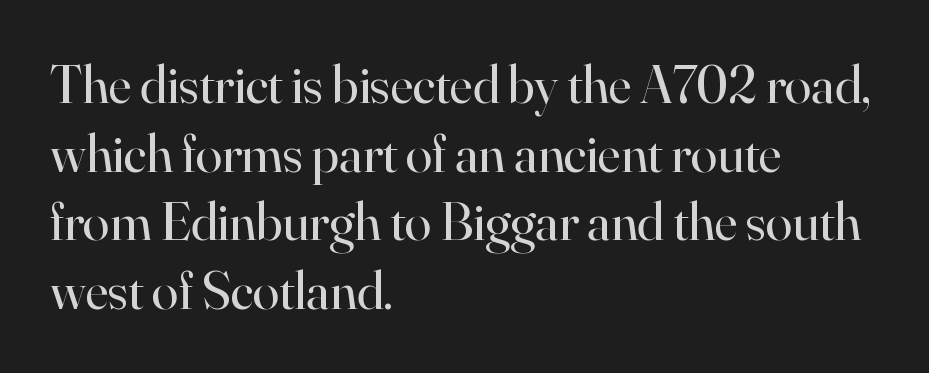
This sample uses plain, unmodified letter spacing. These lines are rendered in a variable-pitch font. The space beneath each line is pristine and unruled. Ink coverage per letter is moderate at most. A typesetter would mark this as roman, not italic.
